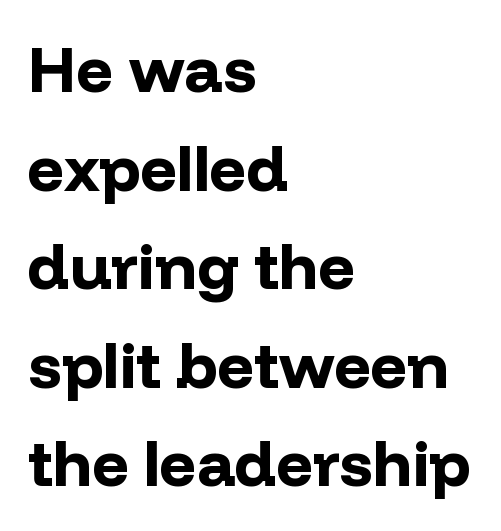
Q: Is the text bold? A: Yes.
Q: Is the text italic (slanted)? A: No, it is upright.
Q: Is the typeface a serif or a sans-serif typeface? A: Sans-serif.
Q: Is the text underlined? A: No.
Q: How is the paragraph aligned? A: Left-aligned.
Q: Is the spacing between letters normal or unusually wide? A: Normal.
Q: Is the spacing between lines tight, normal or loose? A: Normal.
Q: Width (condensed, normal, or wide)? A: Normal.
Q: Stroke contrast? A: Low.
Q: x-height? A: Medium.
Q: Monospaced? A: No.
